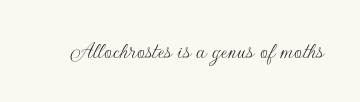
{"bold": "no", "underline": "no", "letter_spacing": "normal", "letter_spacing_em": 0.0, "glyph_px": 25}
